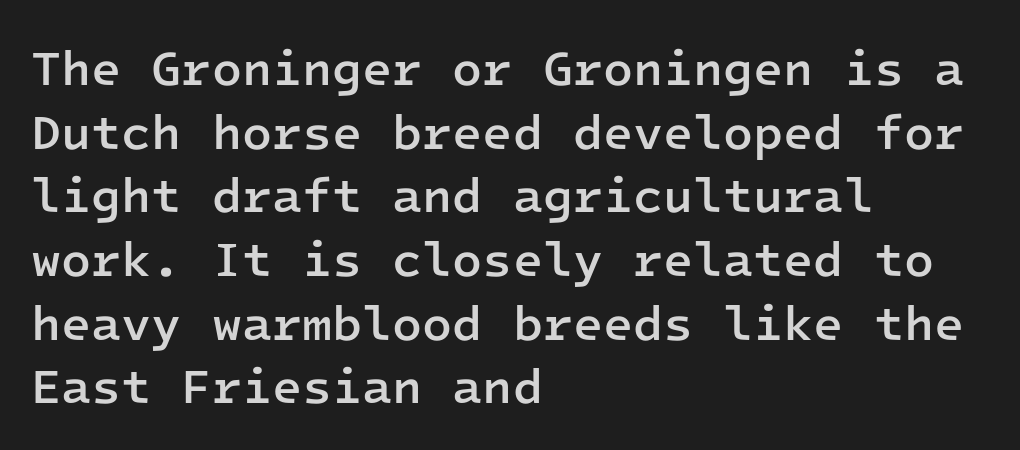
Stems and bowls a touch heavier than normal — semibold. Left-aligned paragraph, ragged on the right. Summary of vertical rhythm: regular, with standard interline spacing. A clean baseline with only descenders dipping below it. Quick note: not italic, upright.
